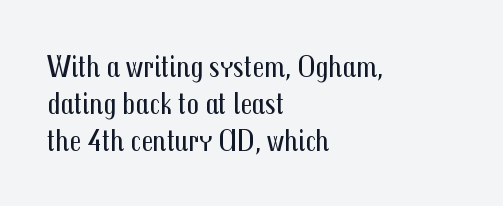
Q: Is the text bold? A: No.
Q: Is the text italic (slanted)? A: No, it is upright.
Q: Is the typeface a serif or a sans-serif typeface? A: Sans-serif.
Q: Is the text underlined? A: No.
Q: How is the paragraph aligned? A: Left-aligned.
Q: Is the spacing between letters normal or unusually wide? A: Normal.
Q: Width (condensed, normal, or wide)? A: Condensed.
Q: Stroke contrast? A: Medium.
Q: x-height? A: Medium.
Q: Monospaced? A: No.
